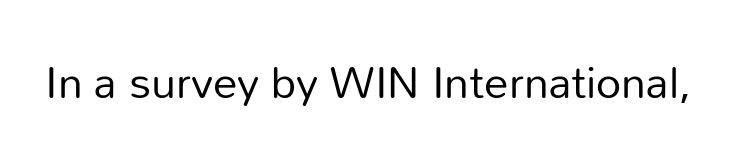
A roman cut, with each character standing at attention. Spacing between characters is what you'd get straight out of the box. A typesetter would call this proportional, since set widths differ per character. Check where the strokes stop: nothing finishes them off — pure sans.
